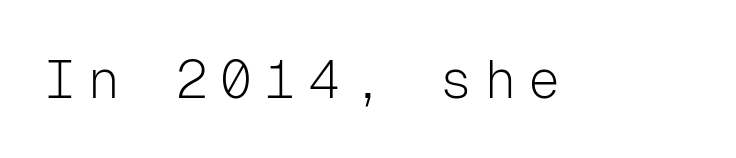
Q: Is the text bold? A: No.
Q: Is the text italic (slanted)? A: No, it is upright.
Q: Is the typeface a serif or a sans-serif typeface? A: Sans-serif.
Q: Is the text underlined? A: No.
Q: Is the spacing between letters normal or unusually wide? A: Unusually wide.
Q: Width (condensed, normal, or wide)? A: Normal.
Q: Stroke contrast? A: Low.
Q: x-height? A: Medium.
Q: Monospaced? A: Yes.
